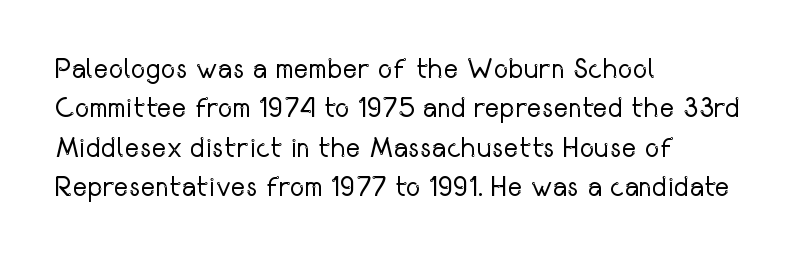
Q: Is the text bold? A: No.
Q: Is the text italic (slanted)? A: No, it is upright.
Q: Is the typeface a serif or a sans-serif typeface? A: Sans-serif.
Q: Is the text underlined? A: No.
Q: How is the paragraph aligned? A: Left-aligned.
Q: Is the spacing between letters normal or unusually wide? A: Normal.
Q: Is the spacing between lines tight, normal or loose? A: Normal.
Q: Width (condensed, normal, or wide)? A: Condensed.
Q: Stroke contrast? A: Low.
Q: x-height? A: Medium.
Q: Monospaced? A: No.
